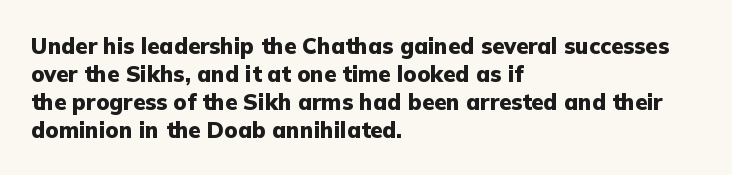
The axis of the letterforms is exactly vertical. Leftover space on each line is placed entirely after the last word. Each row of text sits above clean, open space. Students, note that the glyphs here touch the page at normal intervals.
